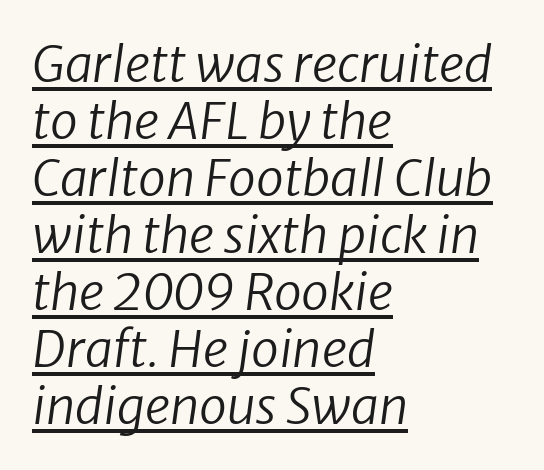
Q: Is the text bold? A: No.
Q: Is the text italic (slanted)? A: Yes, it leans right by about 8 degrees.
Q: Is the text underlined? A: Yes.
Q: How is the paragraph aligned? A: Left-aligned.
Q: Is the spacing between letters normal or unusually wide? A: Normal.
Q: Is the spacing between lines tight, normal or loose? A: Tight.
Q: Width (condensed, normal, or wide)? A: Normal.
Q: Stroke contrast? A: Low.
Q: x-height? A: Medium.
Q: Monospaced? A: No.
